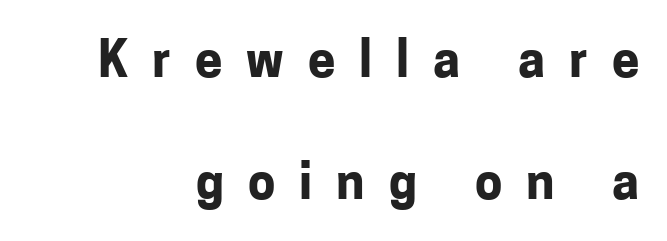
{"serif": "no", "italic": "no", "bold": "yes", "weight": "bold", "width": "normal", "stroke_contrast": "low", "x_height": "medium", "monospaced": "no", "underline": "no", "align": "right", "line_spacing": "loose", "line_spacing_ratio": 2.49, "letter_spacing": "wide", "letter_spacing_em": 0.49, "glyph_px": 49}
